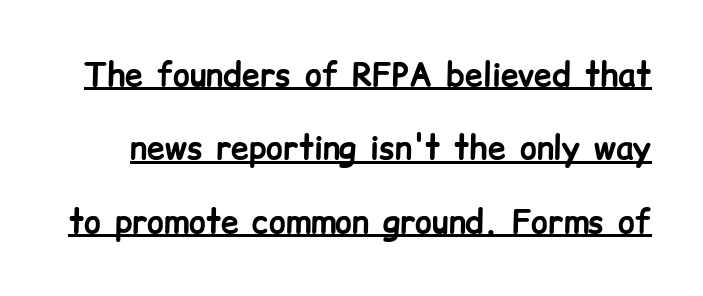
Nobody touched the tracking dial on this one. Compared with an ordinary text face, these strokes are far heavier — a full bold. Somebody hit Ctrl+U on this one — the words are underlined. Notice the wide empty band between every row — that's loose leading. Posture: straight, roman, zero tilt. Look at the bottom of the vertical strokes: they stop flat, with no serifs.
